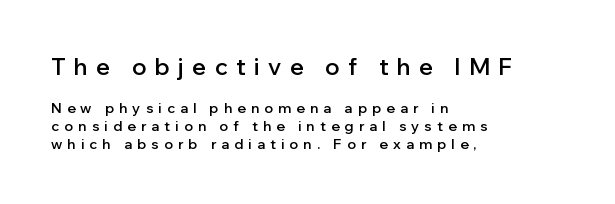
The image shows 23 px text type, upright; set left-aligned, normal line spacing (1.26x), unusually wide letter spacing (+0.37 em), not underlined; the first (top) block is 1.64x larger.
